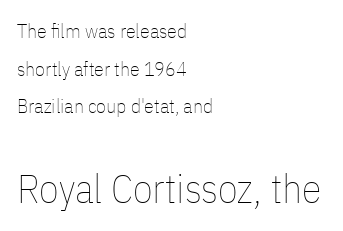
{"italic": "no", "bold": "no", "weight": "thin", "width": "condensed", "stroke_contrast": "low", "x_height": "medium", "monospaced": "no", "underline": "no", "align": "left", "line_spacing_ratio": 1.88, "letter_spacing": "normal", "letter_spacing_em": 0.0, "larger_block": "second", "size_ratio": 2.0, "glyph_px": 40}
